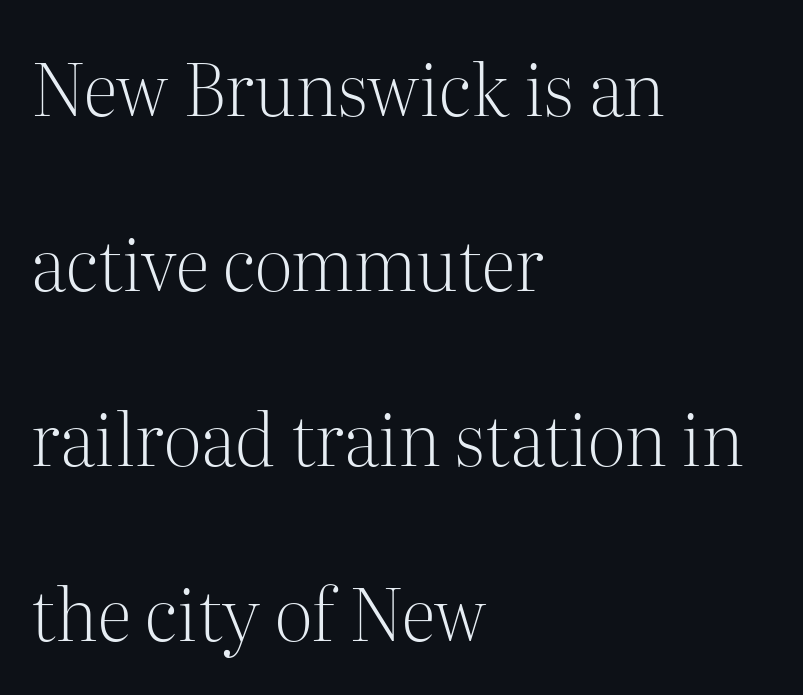
The image shows 72 px light serif type, upright; set left-aligned, loose line spacing (2.43x), normal letter spacing, not underlined; medium stroke contrast and a medium x-height.
